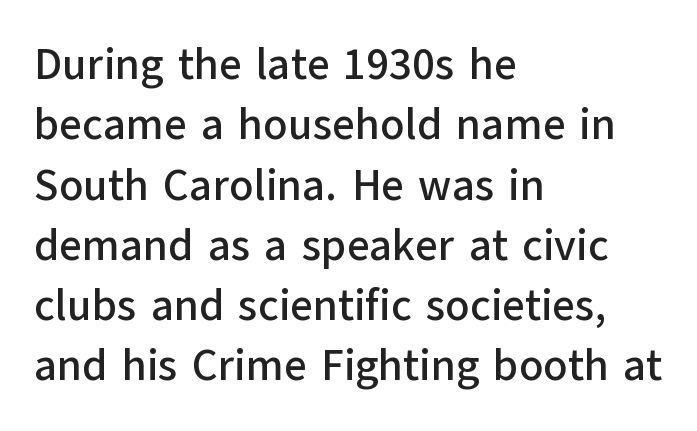
Layout note: lines flush left. It's the straight-up-and-down kind of type. Each letter keeps its own natural width here, so spacing adapts to shape. The space directly below the letters is spotless. Notice how descenders clear the ascenders below comfortably — that's standard leading. The rendering shows plain stroke endings on the letterforms — a sans-serif design.
